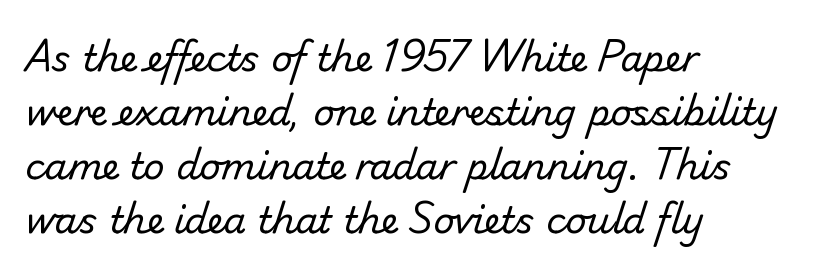
Q: Is the text bold? A: No.
Q: Is the typeface a serif or a sans-serif typeface? A: Sans-serif.
Q: Is the text underlined? A: No.
Q: How is the paragraph aligned? A: Left-aligned.
Q: Is the spacing between letters normal or unusually wide? A: Normal.
Q: Is the spacing between lines tight, normal or loose? A: Normal.
Q: Width (condensed, normal, or wide)? A: Normal.
Q: Stroke contrast? A: Low.
Q: x-height? A: Small.
Q: Monospaced? A: No.
